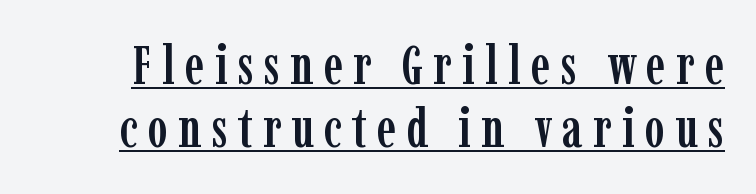
Serif or sans? Serif — the stroke terminals have little feet. The passage shown is typed in a proportional face where columns would drift. The letters stand upright; this is a roman face. A baseline rule has been typeset under these characters.
